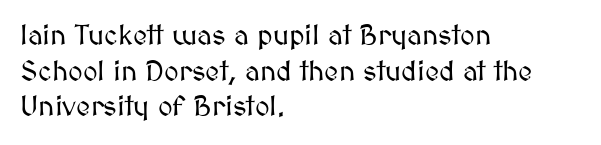
Q: Is the text italic (slanted)? A: No, it is upright.
Q: Is the text underlined? A: No.
Q: How is the paragraph aligned? A: Left-aligned.
Q: Is the spacing between letters normal or unusually wide? A: Normal.
Q: Is the spacing between lines tight, normal or loose? A: Normal.
Q: Width (condensed, normal, or wide)? A: Normal.
Q: Stroke contrast? A: Medium.
Q: x-height? A: Medium.
Q: Monospaced? A: No.
